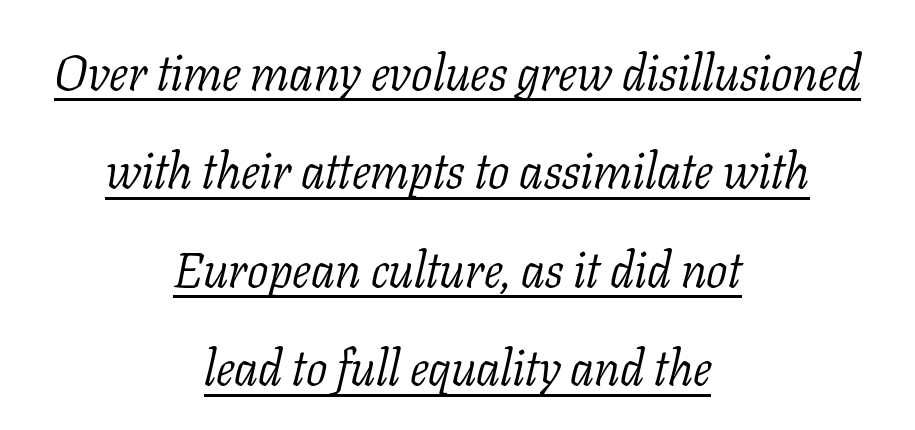
The image shows 50 px light serif type, italic (leaning right); set centered, loose line spacing (1.97x), normal letter spacing, underlined; low stroke contrast and a medium x-height.
